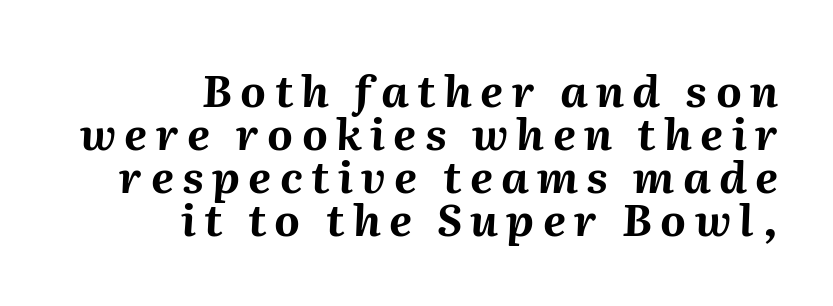
{"italic": "yes", "lean": "right", "slant_degrees": 2, "bold": "yes", "weight": "bold", "width": "normal", "stroke_contrast": "medium", "x_height": "medium", "monospaced": "no", "underline": "no", "align": "right", "line_spacing": "tight", "line_spacing_ratio": 0.98, "glyph_px": 44}
